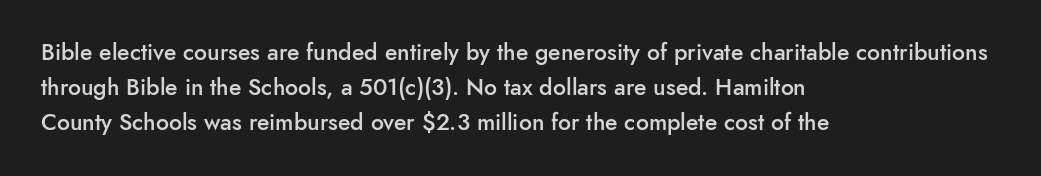
Q: Is the text bold? A: Semi-bold.
Q: Is the text italic (slanted)? A: No, it is upright.
Q: Is the text underlined? A: No.
Q: How is the paragraph aligned? A: Left-aligned.
Q: Is the spacing between letters normal or unusually wide? A: Normal.
Q: Is the spacing between lines tight, normal or loose? A: Normal.
